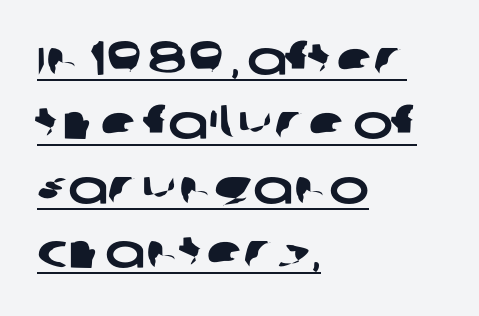
The image shows 48 px wide sans-serif type; set left-aligned, normal line spacing (1.34x), normal letter spacing, underlined; low stroke contrast and a large x-height.
